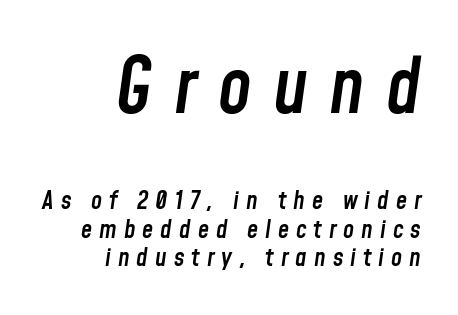
{"italic": "yes", "lean": "right", "slant_degrees": 8, "bold": "semi", "weight": "semibold", "width": "condensed", "stroke_contrast": "low", "x_height": "medium", "monospaced": "no", "underline": "no", "align": "right", "line_spacing": "tight", "line_spacing_ratio": 1.14, "letter_spacing": "wide", "letter_spacing_em": 0.28, "larger_block": "first", "size_ratio": 3.04, "glyph_px": 76}
